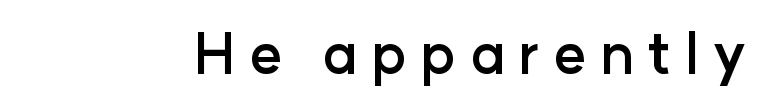
The image shows 55 px semibold sans-serif type, upright; set unusually wide letter spacing (+0.25 em), not underlined; low stroke contrast and a medium x-height.
